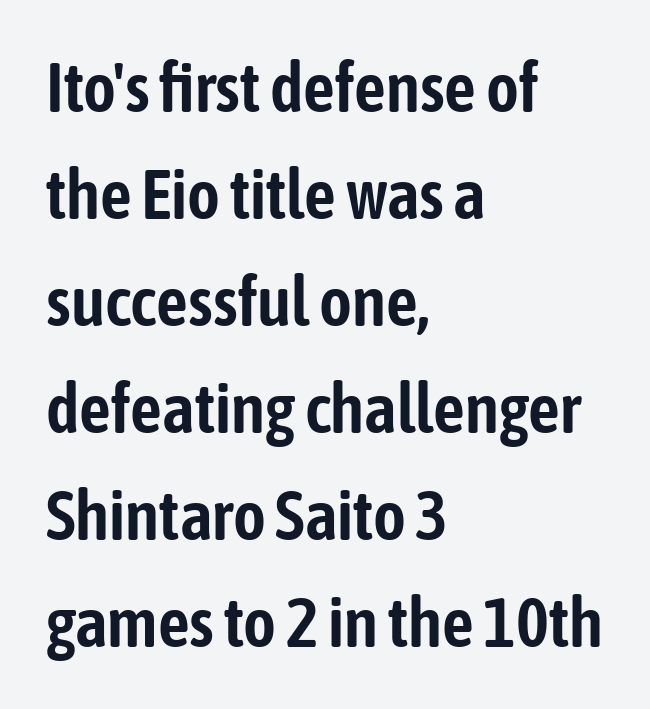
The image shows 70 px condensed sans-serif type, upright; set left-aligned, normal line spacing (1.53x), normal letter spacing, not underlined; low stroke contrast and a medium x-height.
